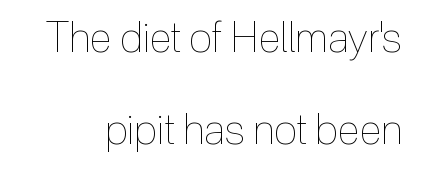
Spacing verdict: proportional, widths tailored to each character. Style check: upright. This is not heavy type; no bold has been used. The passage shown has conventional tracking throughout. A clean baseline with only descenders dipping below it.
